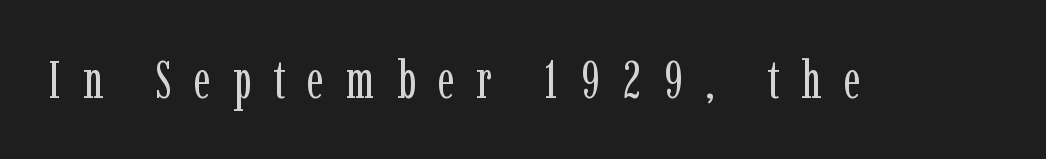
{"serif": "yes", "italic": "no", "bold": "no", "weight": "regular", "width": "condensed", "stroke_contrast": "low", "x_height": "medium", "monospaced": "no", "underline": "no", "letter_spacing": "wide", "letter_spacing_em": 0.43, "glyph_px": 52}
